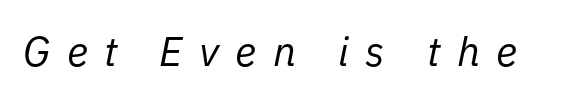
The image shows 41 px regular-weight type, italic (leaning right); set unusually wide letter spacing (+0.4 em), not underlined; low stroke contrast and a medium x-height.
